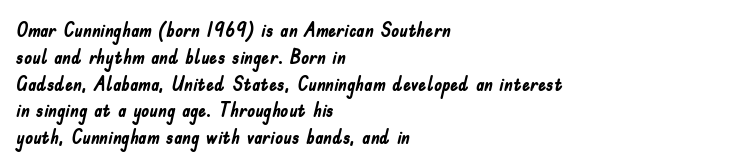
The letters sit at their default tracking, neither squeezed nor spread. Line starts are locked; line ends wander. This is heavy type, rendered in bold. Baseline-to-baseline distance is the conventional proportion of letter height.
